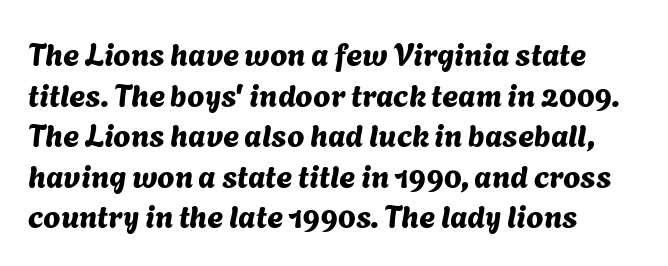
Think of a printed novel: that variable character pitch is what you see here. Does the copy run flush right? No — it runs flush left. Look at the bottom of the vertical strokes: they stop flat, with no serifs. Honestly, the letter spacing is just normal — you wouldn't notice it. The glyphs are unaccompanied by any horizontal stroke below them.
